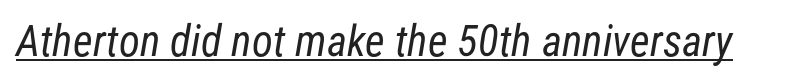
Q: Is the text bold? A: No.
Q: Is the typeface a serif or a sans-serif typeface? A: Sans-serif.
Q: Is the text underlined? A: Yes.
Q: Is the spacing between letters normal or unusually wide? A: Normal.
Q: Width (condensed, normal, or wide)? A: Condensed.
Q: Stroke contrast? A: Low.
Q: x-height? A: Medium.
Q: Monospaced? A: No.
